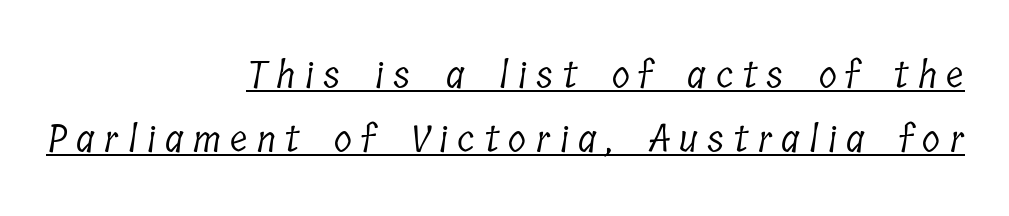
The image shows 37 px light, condensed serif type; set right-aligned, line spacing 1.74x, unusually wide letter spacing (+0.26 em), underlined; low stroke contrast and a medium x-height.
